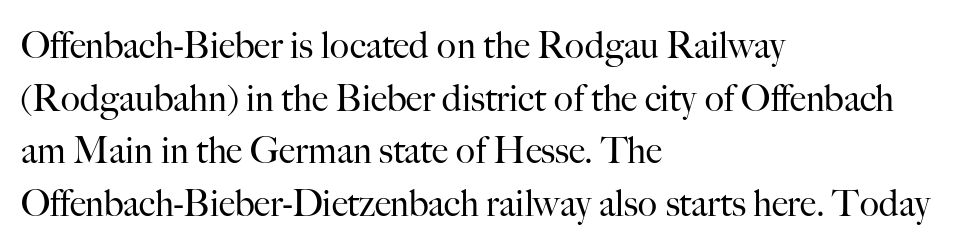
The image shows 36 px regular-weight serif type, upright; set left-aligned, normal line spacing (1.46x), normal letter spacing, not underlined; high stroke contrast and a small x-height.
